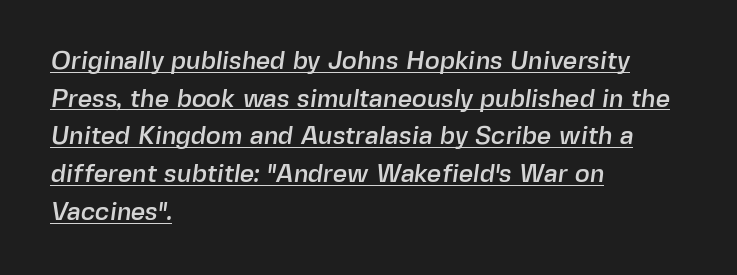
The image shows 25 px text type; set left-aligned, normal line spacing (1.51x), normal letter spacing, underlined.
